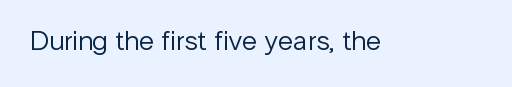
The image shows 28 px regular-weight sans-serif type, upright; set normal letter spacing, not underlined; low stroke contrast and a medium x-height.
